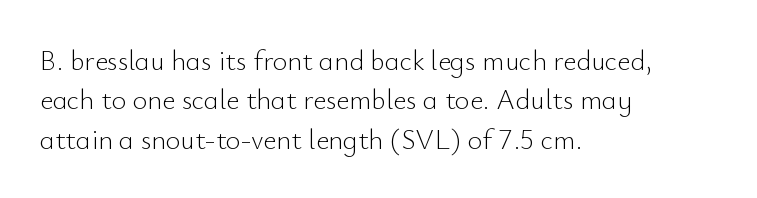
{"serif": "no", "italic": "no", "bold": "no", "weight": "light", "width": "normal", "stroke_contrast": "low", "x_height": "small", "monospaced": "no", "underline": "no", "align": "left", "line_spacing": "normal", "line_spacing_ratio": 1.41, "letter_spacing": "normal", "letter_spacing_em": 0.0, "glyph_px": 28}
